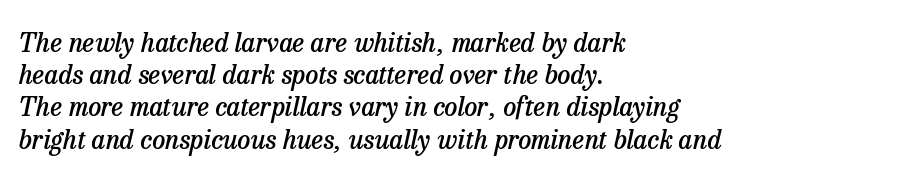
{"italic": "yes", "lean": "right", "slant_degrees": 13, "bold": "semi", "underline": "no", "align": "left", "line_spacing_ratio": 1.24, "letter_spacing": "normal", "letter_spacing_em": 0.0, "glyph_px": 26}
